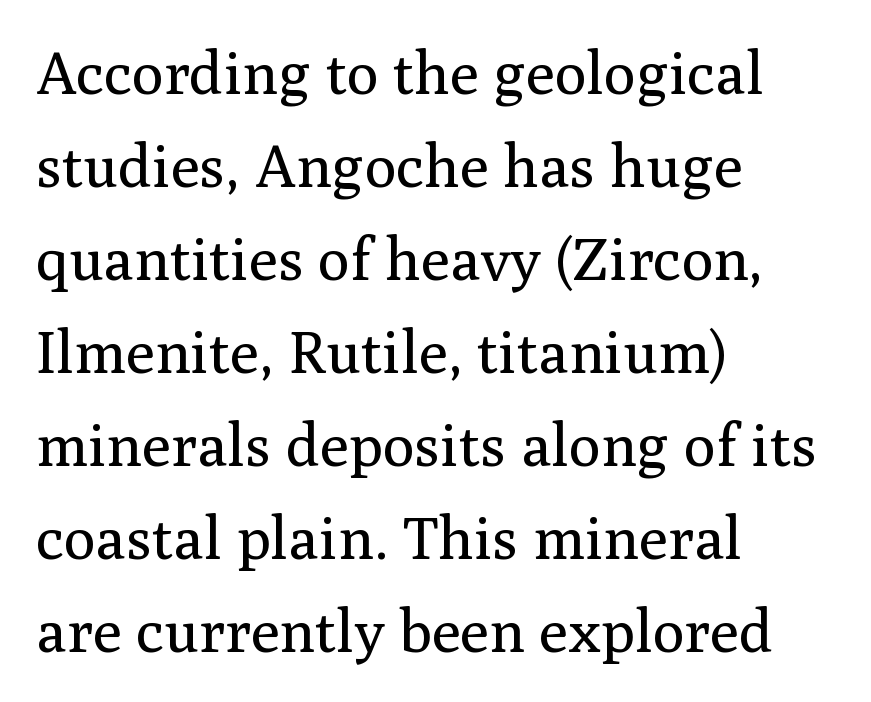
Q: Is the text bold? A: No.
Q: Is the text italic (slanted)? A: No, it is upright.
Q: Is the typeface a serif or a sans-serif typeface? A: Serif.
Q: Is the text underlined? A: No.
Q: How is the paragraph aligned? A: Left-aligned.
Q: Is the spacing between letters normal or unusually wide? A: Normal.
Q: Is the spacing between lines tight, normal or loose? A: Normal.
Q: Width (condensed, normal, or wide)? A: Normal.
Q: Stroke contrast? A: Medium.
Q: x-height? A: Medium.
Q: Monospaced? A: No.
